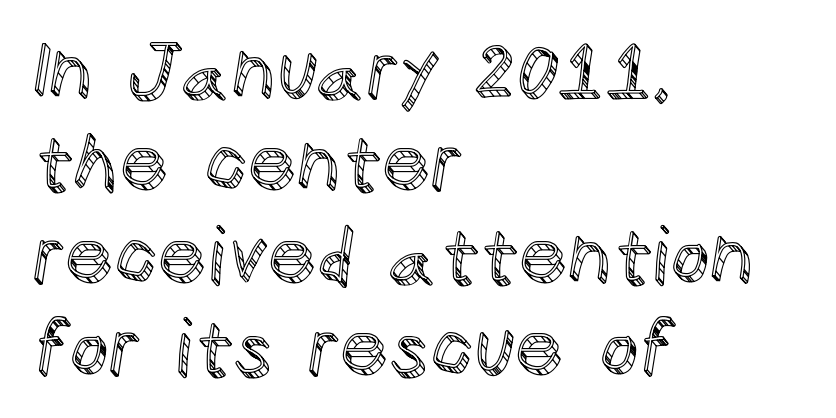
{"width": "normal", "x_height": "large", "monospaced": "no", "underline": "no", "align": "left", "line_spacing_ratio": 1.2, "letter_spacing": "normal", "letter_spacing_em": 0.0, "glyph_px": 77}
